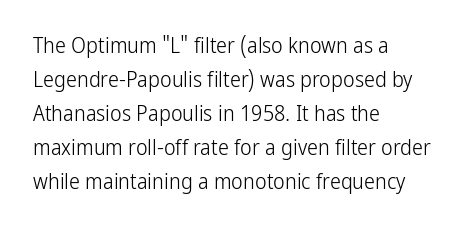
{"italic": "no", "bold": "no", "underline": "no", "align": "left", "line_spacing": "normal", "line_spacing_ratio": 1.54, "letter_spacing": "normal", "letter_spacing_em": 0.0, "glyph_px": 22}
